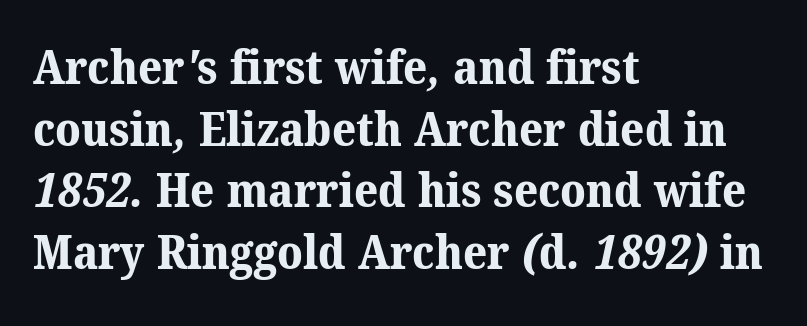
Q: Is the text bold? A: Yes.
Q: Is the typeface a serif or a sans-serif typeface? A: Serif.
Q: Is the text underlined? A: No.
Q: How is the paragraph aligned? A: Left-aligned.
Q: Is the spacing between letters normal or unusually wide? A: Normal.
Q: Is the spacing between lines tight, normal or loose? A: Normal.
Q: Width (condensed, normal, or wide)? A: Normal.
Q: Stroke contrast? A: Medium.
Q: x-height? A: Medium.
Q: Monospaced? A: No.
